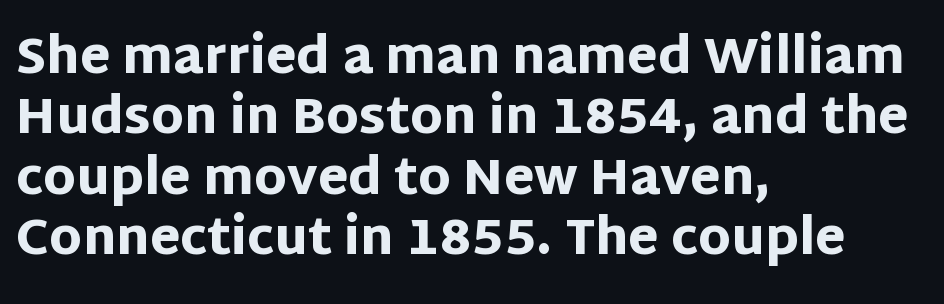
The image shows 49 px heavy sans-serif type, upright; set left-aligned, line spacing 1.23x, normal letter spacing, not underlined; low stroke contrast and a large x-height.
